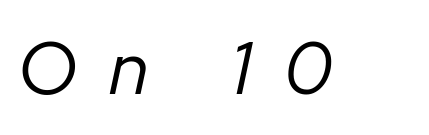
The image shows 74 px regular-weight type, italic (leaning right); set unusually wide letter spacing (+0.44 em), not underlined; low stroke contrast and a medium x-height.
